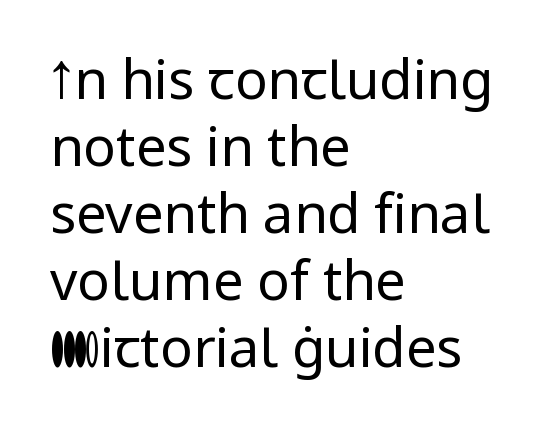
Q: Is the text bold? A: No.
Q: Is the text italic (slanted)? A: No, it is upright.
Q: Is the typeface a serif or a sans-serif typeface? A: Sans-serif.
Q: Is the text underlined? A: No.
Q: How is the paragraph aligned? A: Left-aligned.
Q: Is the spacing between letters normal or unusually wide? A: Normal.
Q: Width (condensed, normal, or wide)? A: Normal.
Q: Stroke contrast? A: Low.
Q: x-height? A: Medium.
Q: Monospaced? A: No.
